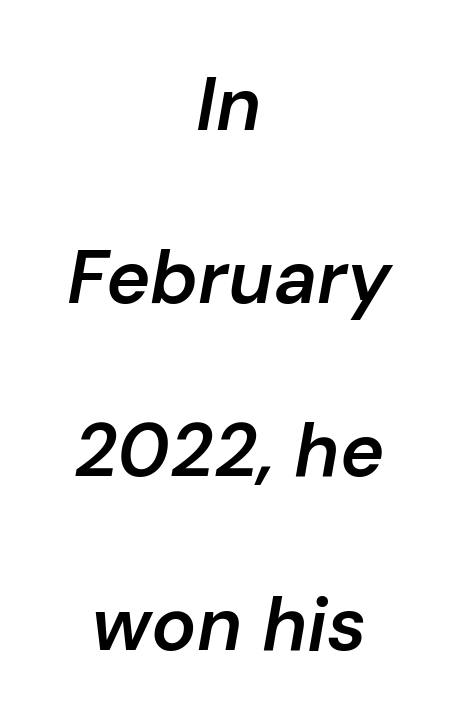
{"italic": "yes", "lean": "right", "slant_degrees": 10, "bold": "semi", "weight": "semibold", "width": "normal", "stroke_contrast": "low", "x_height": "medium", "monospaced": "no", "underline": "no", "align": "center", "line_spacing": "loose", "line_spacing_ratio": 2.31, "letter_spacing": "normal", "letter_spacing_em": 0.0, "glyph_px": 75}
